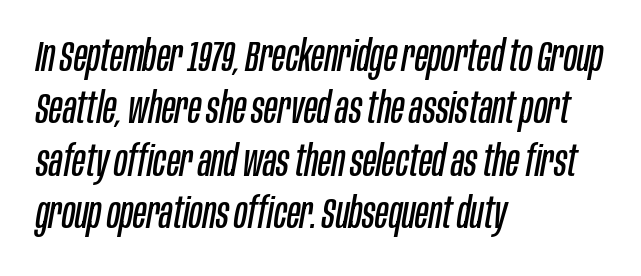
The image shows 43 px regular-weight, condensed type, italic (leaning right); set left-aligned, line spacing 1.22x, normal letter spacing, not underlined; low stroke contrast and a large x-height.
